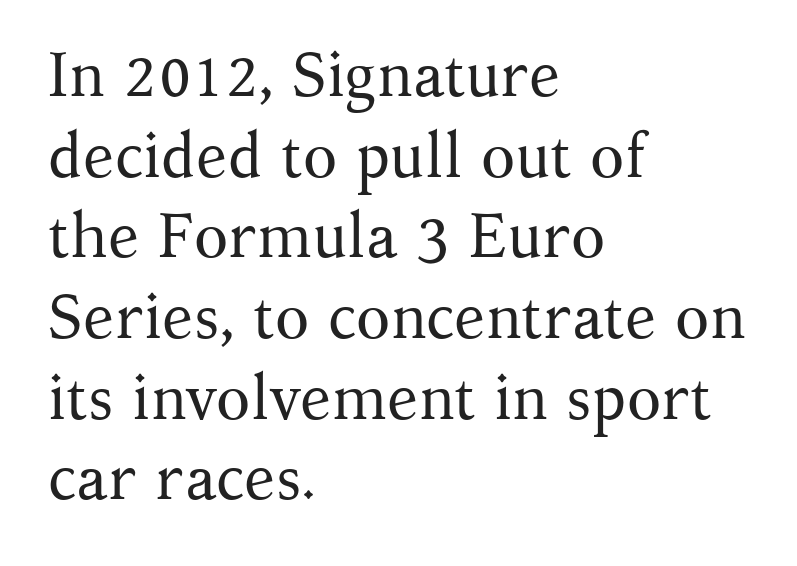
The paragraph has a hard left edge and a soft right edge. How would I describe the line gaps? Plain and ordinary. The letters look calm and open, with moderate or lighter stems. The characters display serif detailing at their extremities. The zone under the glyphs is completely vacant. Style check: upright.
